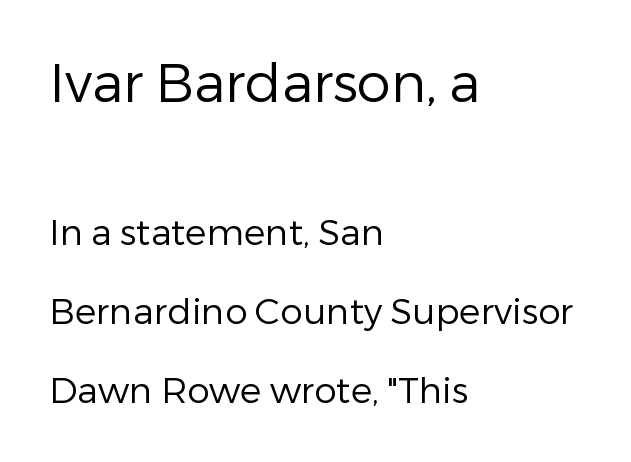
Q: Is the text bold? A: No.
Q: Is the text italic (slanted)? A: No, it is upright.
Q: Is the typeface a serif or a sans-serif typeface? A: Sans-serif.
Q: Is the text underlined? A: No.
Q: How is the paragraph aligned? A: Left-aligned.
Q: Is the spacing between letters normal or unusually wide? A: Normal.
Q: Is the spacing between lines tight, normal or loose? A: Loose.
Q: Which block of text is set in a larger size, the first (top) or the second (bottom)? A: The first (top) one.
Q: Width (condensed, normal, or wide)? A: Normal.
Q: Stroke contrast? A: Low.
Q: x-height? A: Medium.
Q: Monospaced? A: No.
